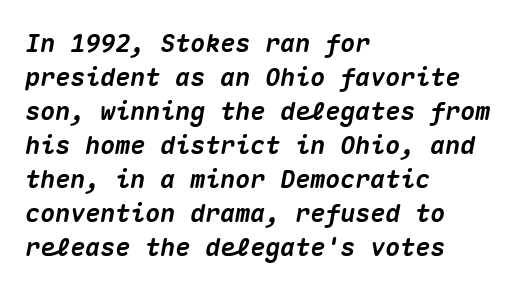
Q: Is the text bold? A: Yes.
Q: Is the text italic (slanted)? A: Yes, it leans right by about 10 degrees.
Q: Is the text underlined? A: No.
Q: How is the paragraph aligned? A: Left-aligned.
Q: Is the spacing between letters normal or unusually wide? A: Normal.
Q: Is the spacing between lines tight, normal or loose? A: Normal.
